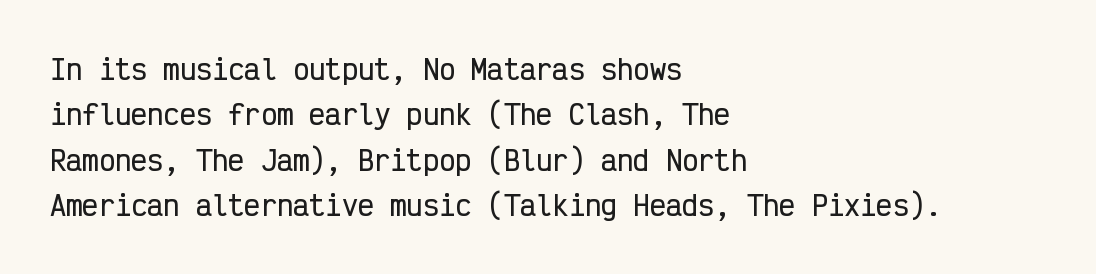
The image shows 27 px text type, upright; set left-aligned, normal line spacing (1.68x), normal letter spacing, not underlined.
